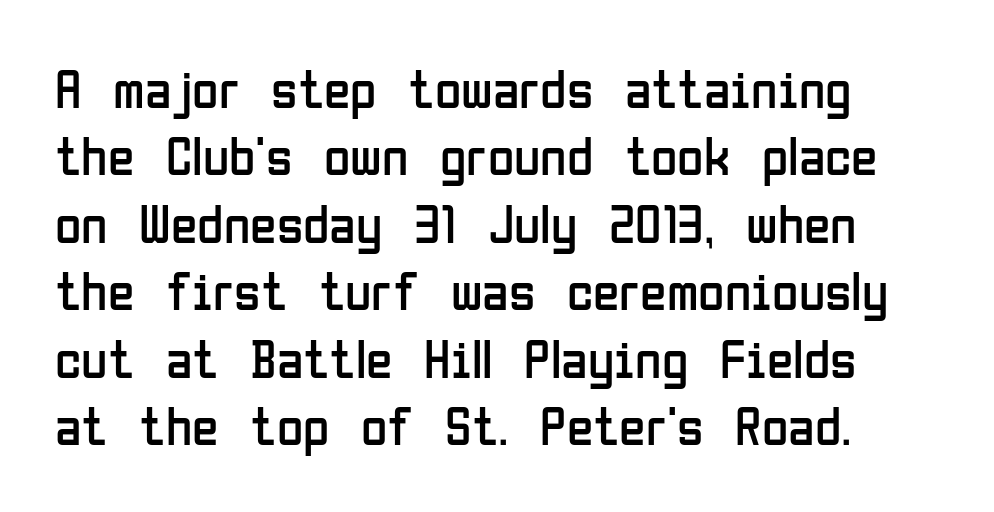
Clear beneath every line of the passage. There is no visible air inserted between adjacent glyphs. The specimen reads as upright at a glance. Is this a heavy cut? Hardly; it is regular or lighter. Summary of vertical rhythm: regular, with standard interline spacing. Serifs: no, the terminals of the letterforms are clean.
